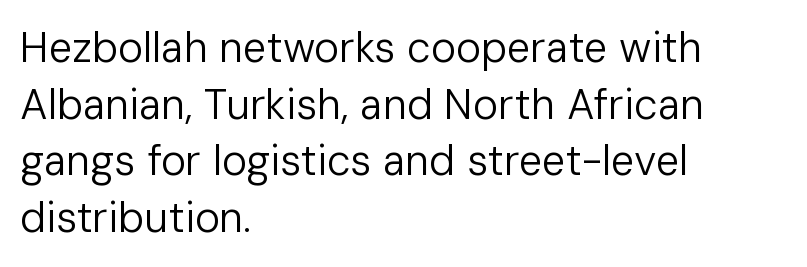
These glyphs show unthickened strokes, regular width or finer. Regarding serifs, this sample does without them. The passage shown is typed in a proportional face where columns would drift. Italic? Not at all — the glyphs are vertical. Glance below the letters and you will spot only blank space. Horizontal bands of white between lines are of average thickness.
